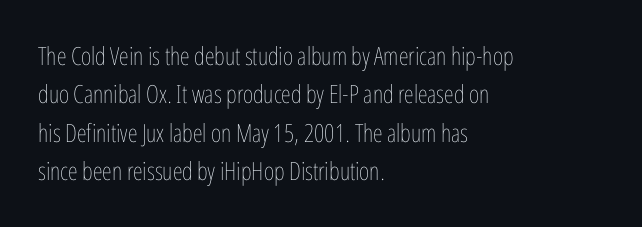
{"italic": "no", "bold": "no", "underline": "no", "align": "left", "line_spacing": "normal", "line_spacing_ratio": 1.54, "letter_spacing": "normal", "letter_spacing_em": 0.0, "glyph_px": 25}
